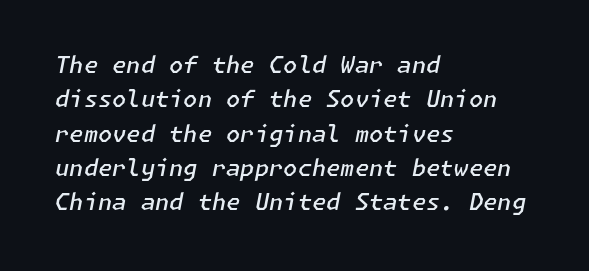
Q: Is the text bold? A: Semi-bold.
Q: Is the text italic (slanted)? A: Yes, it leans right by about 11 degrees.
Q: Is the text underlined? A: No.
Q: How is the paragraph aligned? A: Left-aligned.
Q: Is the spacing between letters normal or unusually wide? A: Normal.
Q: Is the spacing between lines tight, normal or loose? A: Normal.
